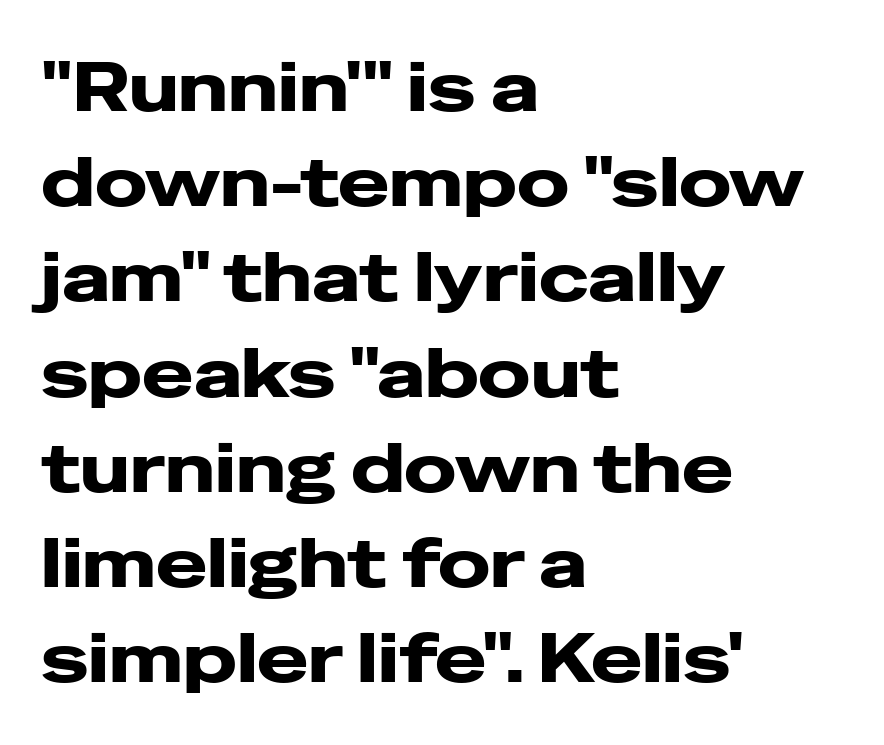
The image shows 69 px heavy, wide sans-serif type, upright; set left-aligned, normal line spacing (1.38x), normal letter spacing, not underlined; low stroke contrast and a medium x-height.
